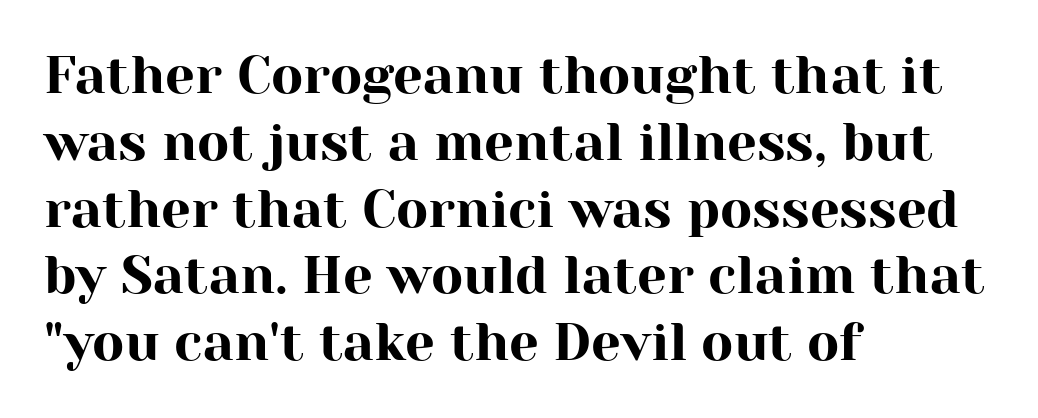
Q: Is the text italic (slanted)? A: No, it is upright.
Q: Is the typeface a serif or a sans-serif typeface? A: Serif.
Q: Is the text underlined? A: No.
Q: How is the paragraph aligned? A: Left-aligned.
Q: Is the spacing between letters normal or unusually wide? A: Normal.
Q: Is the spacing between lines tight, normal or loose? A: Normal.
Q: Width (condensed, normal, or wide)? A: Normal.
Q: Stroke contrast? A: High.
Q: x-height? A: Medium.
Q: Monospaced? A: No.
